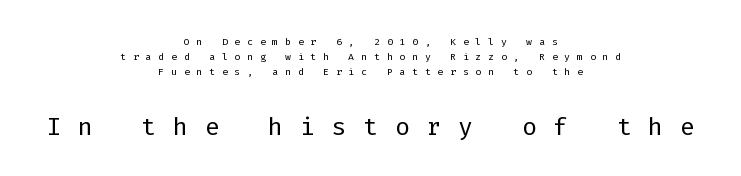
The characters display no serif detailing; their extremities are plain. Casual observation: everything's sitting right in the middle. Each word looks stretched out because of the extra space between its letters. Descenders are the only things crossing below the line.
